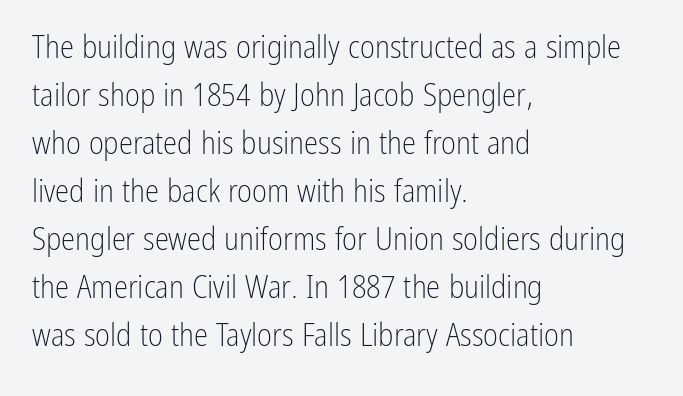
The image shows 32 px light, condensed sans-serif type, upright; set left-aligned, normal line spacing (1.5x), normal letter spacing, not underlined; low stroke contrast and a medium x-height.
